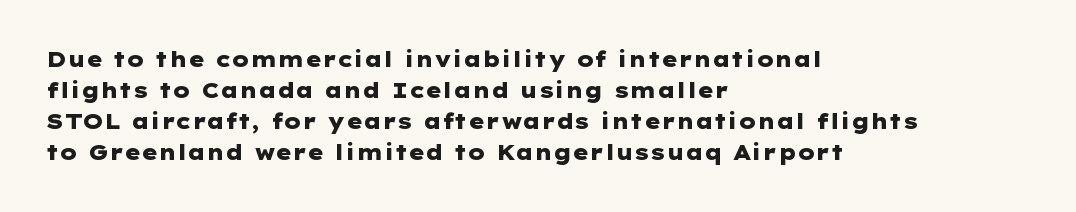
{"italic": "no", "bold": "yes", "underline": "no", "align": "left", "line_spacing": "normal", "line_spacing_ratio": 1.47, "letter_spacing": "normal", "letter_spacing_em": 0.0, "glyph_px": 21}
